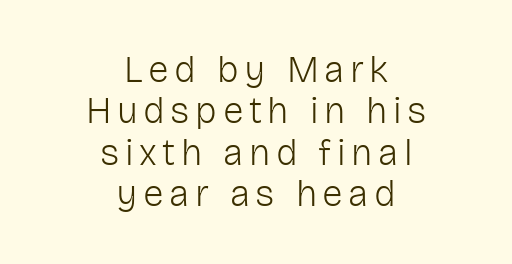
The image shows 37 px light sans-serif type, upright; set centered, tight line spacing (1.12x), not underlined; low stroke contrast and a medium x-height.
